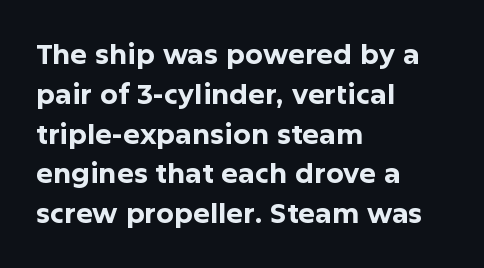
Q: Is the text bold? A: Yes.
Q: Is the text italic (slanted)? A: No, it is upright.
Q: Is the typeface a serif or a sans-serif typeface? A: Sans-serif.
Q: Is the text underlined? A: No.
Q: How is the paragraph aligned? A: Left-aligned.
Q: Is the spacing between letters normal or unusually wide? A: Normal.
Q: Is the spacing between lines tight, normal or loose? A: Normal.
Q: Width (condensed, normal, or wide)? A: Normal.
Q: Stroke contrast? A: Low.
Q: x-height? A: Medium.
Q: Monospaced? A: No.
